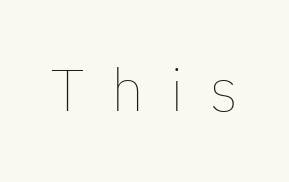
{"italic": "no", "bold": "no", "weight": "thin", "width": "normal", "stroke_contrast": "low", "x_height": "medium", "monospaced": "no", "underline": "no", "letter_spacing": "wide", "letter_spacing_em": 0.45, "glyph_px": 59}
